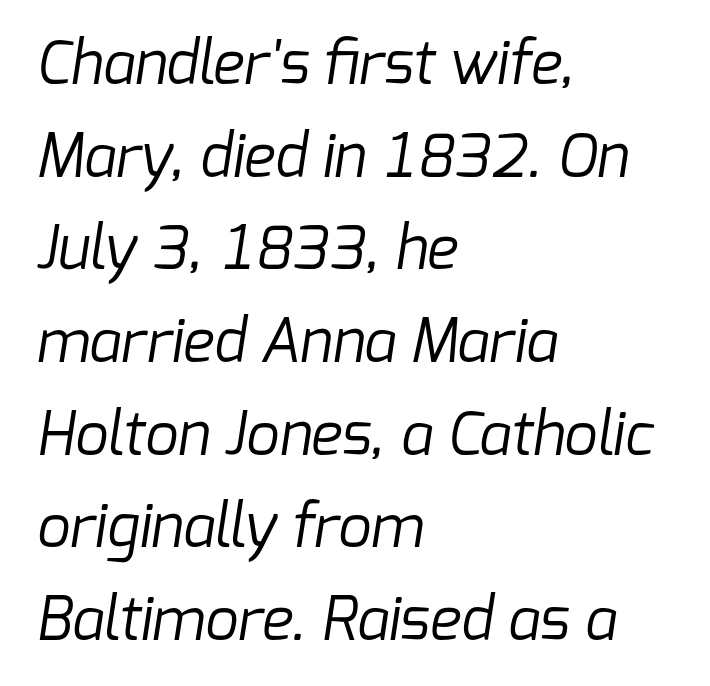
{"serif": "no", "bold": "no", "weight": "regular", "width": "normal", "stroke_contrast": "low", "x_height": "medium", "monospaced": "no", "underline": "no", "align": "left", "line_spacing": "normal", "line_spacing_ratio": 1.57, "letter_spacing": "normal", "letter_spacing_em": 0.0, "glyph_px": 59}
